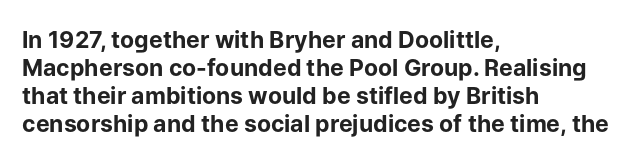
The image shows 23 px bold type, upright; set left-aligned, line spacing 1.22x, normal letter spacing, not underlined.
